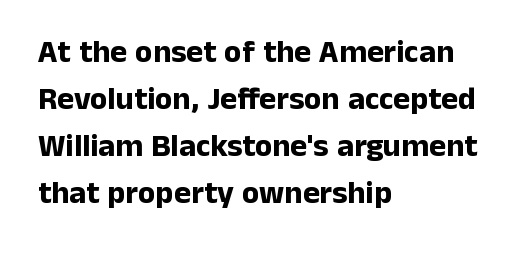
Pretty heavy lettering here — definitely bold. A typesetter would mark this as roman, not italic. Classification — sans serif. Varying glyph widths throughout — classic text-font behaviour.
